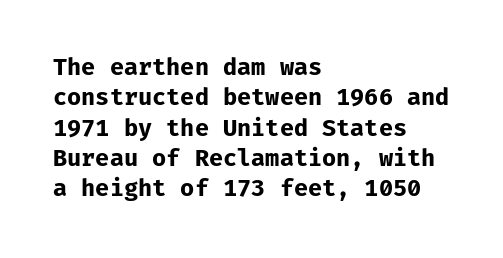
Each word holds together tightly as a unit, with standard inter-letter gaps. Typeset ragged right — the left edge is the straight one. Has an underline been added? It has not. The passage shown stacks its lines at a standard gap. A typesetter would mark this as roman, not italic. The passage shown is emphatically bold.
